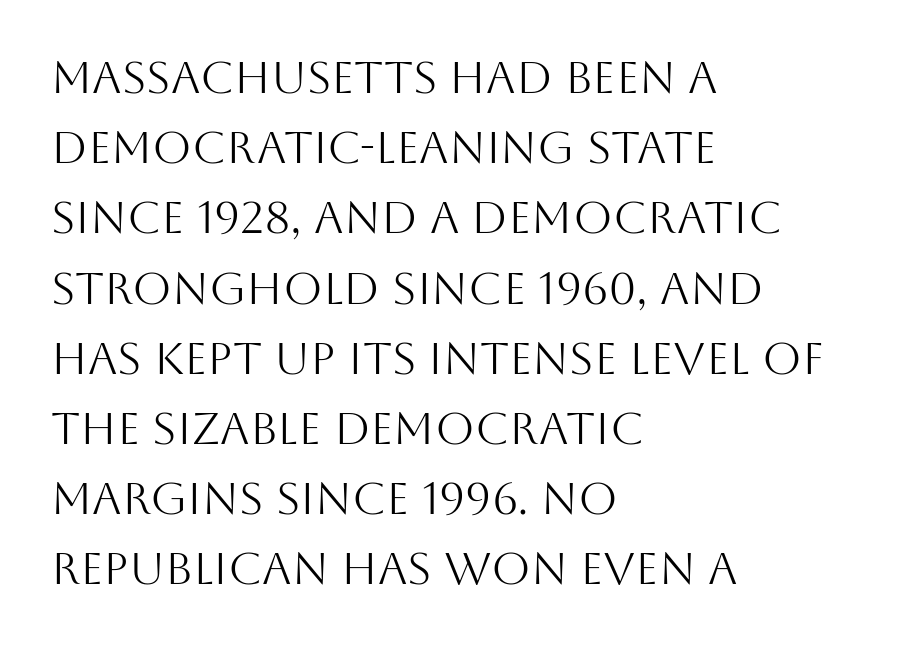
The image shows 45 px light sans-serif type, upright; set left-aligned, normal line spacing (1.56x), normal letter spacing, not underlined; medium stroke contrast and a large x-height.
